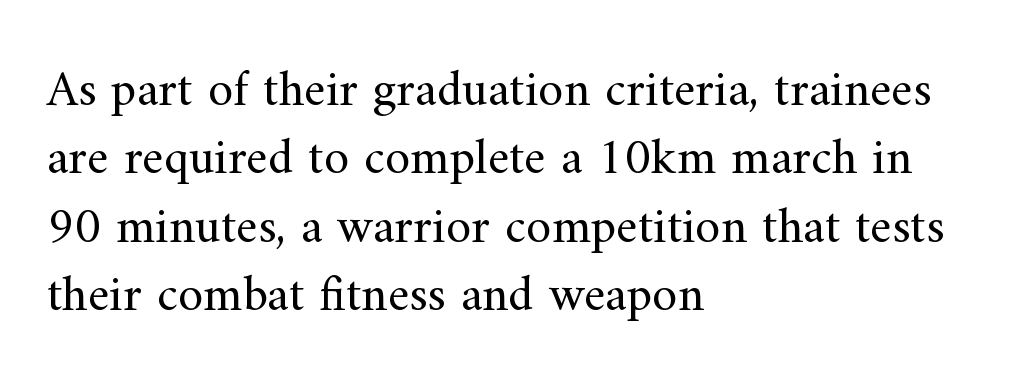
{"serif": "yes", "italic": "no", "bold": "no", "weight": "regular", "width": "normal", "stroke_contrast": "medium", "x_height": "small", "monospaced": "no", "underline": "no", "align": "left", "line_spacing": "normal", "line_spacing_ratio": 1.34, "letter_spacing": "normal", "letter_spacing_em": 0.0, "glyph_px": 51}
